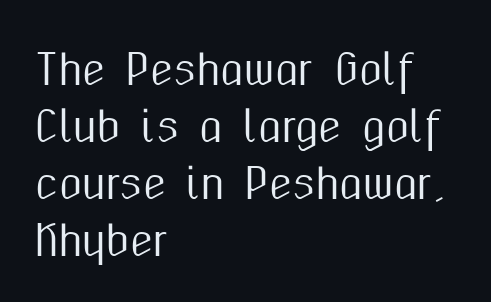
There is no visible air inserted between adjacent glyphs. Left-aligned paragraph, ragged on the right. The rendering uses a moderate line-height, typical for paragraphs. In terms of letterform style, serifs are entirely absent. Vertical strokes here are truly vertical. The face used here is proportionally spaced, like ordinary book or web type.
